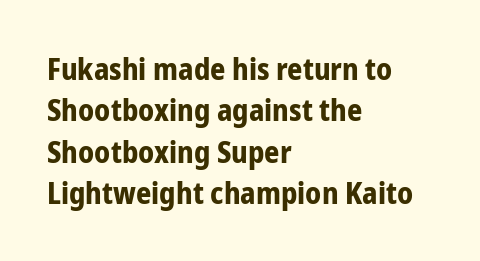
Q: Is the text bold? A: Yes.
Q: Is the text italic (slanted)? A: No, it is upright.
Q: Is the typeface a serif or a sans-serif typeface? A: Sans-serif.
Q: Is the text underlined? A: No.
Q: How is the paragraph aligned? A: Left-aligned.
Q: Is the spacing between letters normal or unusually wide? A: Normal.
Q: Is the spacing between lines tight, normal or loose? A: Normal.
Q: Width (condensed, normal, or wide)? A: Condensed.
Q: Stroke contrast? A: Low.
Q: x-height? A: Medium.
Q: Monospaced? A: No.
